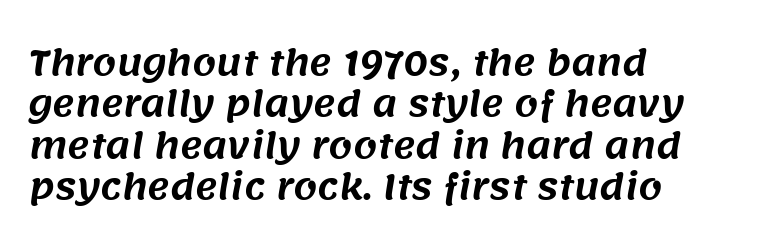
The image shows 34 px sans-serif type; set left-aligned, line spacing 1.22x, normal letter spacing, not underlined; medium stroke contrast and a large x-height.
